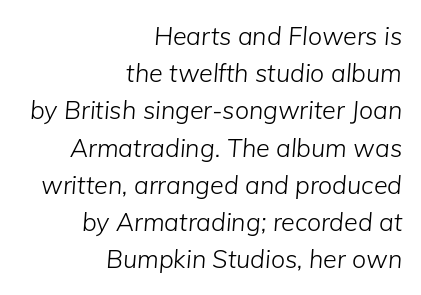
{"italic": "yes", "lean": "right", "slant_degrees": 5, "bold": "no", "underline": "no", "align": "right", "line_spacing": "normal", "line_spacing_ratio": 1.49, "letter_spacing": "normal", "letter_spacing_em": 0.0, "glyph_px": 25}
